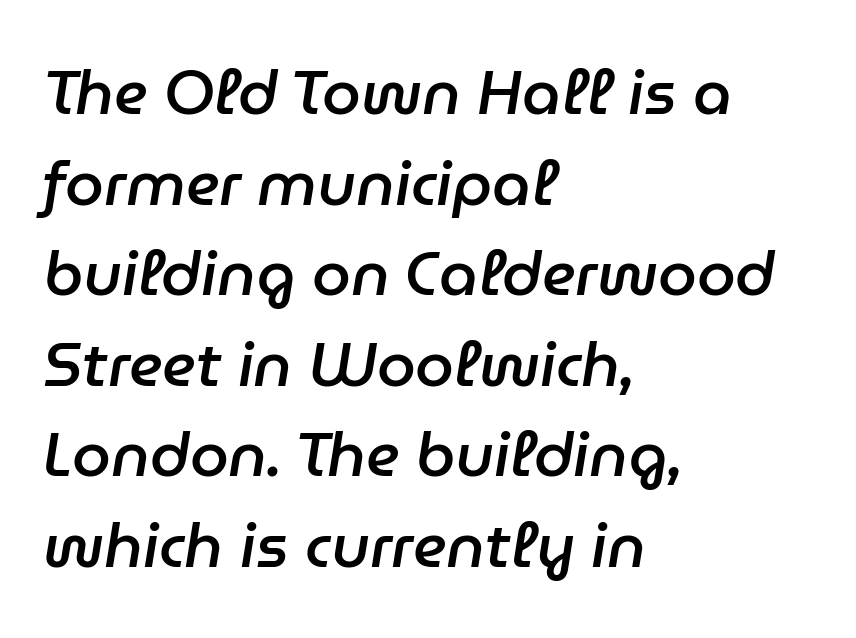
{"italic": "yes", "lean": "right", "slant_degrees": 9, "bold": "semi", "weight": "semibold", "width": "normal", "stroke_contrast": "low", "x_height": "medium", "monospaced": "no", "underline": "no", "align": "left", "line_spacing": "normal", "line_spacing_ratio": 1.46, "letter_spacing": "normal", "letter_spacing_em": 0.0, "glyph_px": 62}
